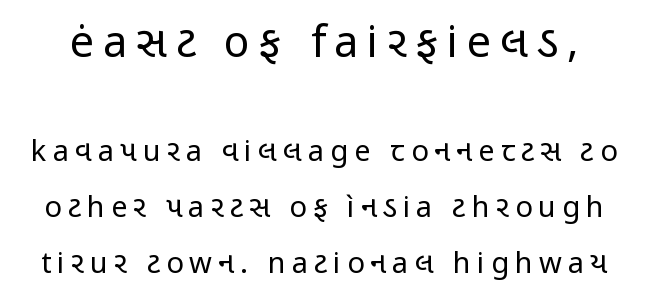
The gaps between neighbouring characters are conspicuously large. The font's upright variant was chosen for this text. Character widths vary here, with narrow letters taking less room than wide ones. If you measured baseline to baseline, you'd find a long distance. The passage shown is typeset with a sans-serif family.
